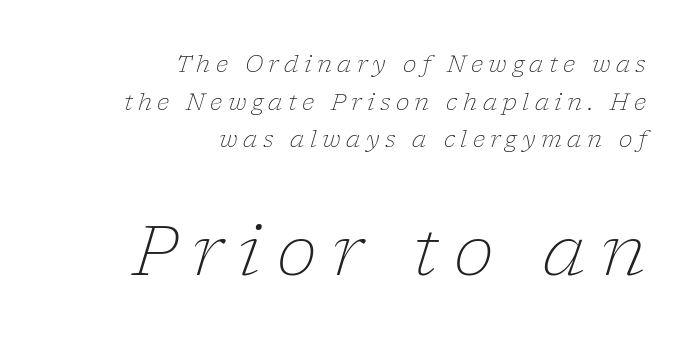
Q: Is the text bold? A: No.
Q: Is the text italic (slanted)? A: Yes, it leans right by about 17 degrees.
Q: Is the typeface a serif or a sans-serif typeface? A: Serif.
Q: Is the text underlined? A: No.
Q: How is the paragraph aligned? A: Right-aligned.
Q: Is the spacing between letters normal or unusually wide? A: Unusually wide.
Q: Is the spacing between lines tight, normal or loose? A: Normal.
Q: Which block of text is set in a larger size, the first (top) or the second (bottom)? A: The second (bottom) one.
Q: Width (condensed, normal, or wide)? A: Normal.
Q: Stroke contrast? A: Low.
Q: x-height? A: Medium.
Q: Monospaced? A: No.
